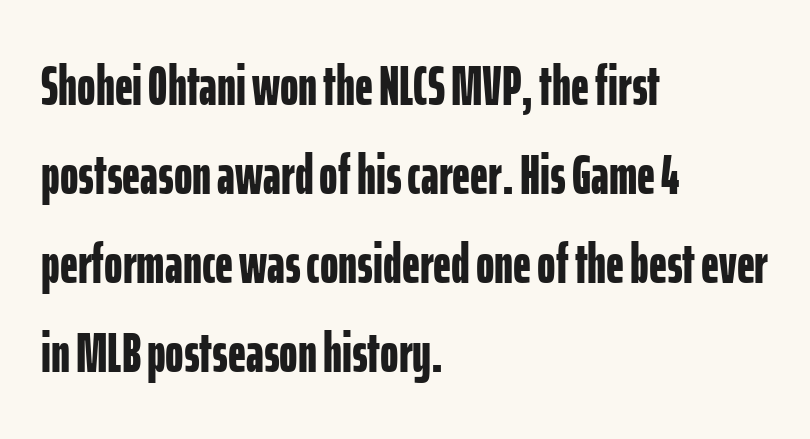
The letters advance in unequal steps, a hallmark of proportional type. The text was rendered using a sans face with plain stroke endings. Thick stems and heavy bowls — unmistakably bold. There is no visible air inserted between adjacent glyphs. Just letters on the line, the space beneath them empty. A student would call this left alignment; a typographer would say flush left, rag right.
